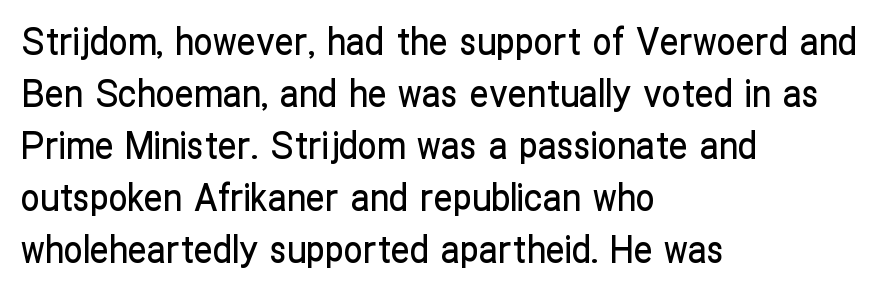
Q: Is the text italic (slanted)? A: No, it is upright.
Q: Is the typeface a serif or a sans-serif typeface? A: Sans-serif.
Q: Is the text underlined? A: No.
Q: How is the paragraph aligned? A: Left-aligned.
Q: Is the spacing between letters normal or unusually wide? A: Normal.
Q: Is the spacing between lines tight, normal or loose? A: Normal.
Q: Width (condensed, normal, or wide)? A: Condensed.
Q: Stroke contrast? A: Low.
Q: x-height? A: Medium.
Q: Monospaced? A: No.
